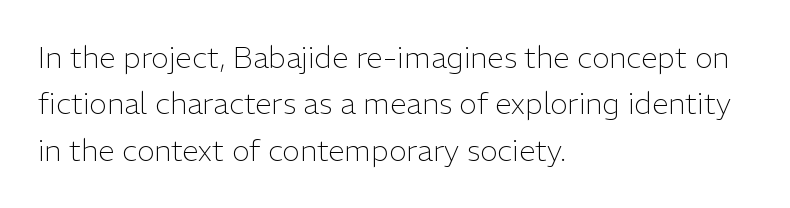
Each letter keeps its own natural width here, so spacing adapts to shape. The font family rendered here belongs to the sans-serif group. Each row of text sits above clean, open space. The face looks like a standard text weight, possibly lighter.
